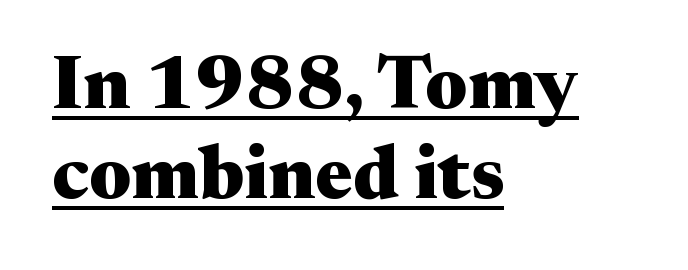
{"serif": "yes", "italic": "no", "bold": "yes", "weight": "heavy", "width": "wide", "stroke_contrast": "medium", "x_height": "medium", "monospaced": "no", "underline": "yes", "align": "left", "line_spacing_ratio": 1.2, "letter_spacing": "normal", "letter_spacing_em": 0.0, "glyph_px": 75}
